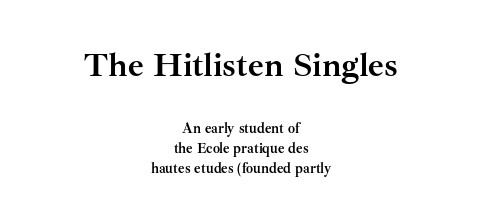
Q: Is the text bold? A: Yes.
Q: Is the text italic (slanted)? A: No, it is upright.
Q: Is the typeface a serif or a sans-serif typeface? A: Serif.
Q: Is the text underlined? A: No.
Q: How is the paragraph aligned? A: Centered.
Q: Is the spacing between letters normal or unusually wide? A: Normal.
Q: Is the spacing between lines tight, normal or loose? A: Normal.
Q: Which block of text is set in a larger size, the first (top) or the second (bottom)? A: The first (top) one.
Q: Width (condensed, normal, or wide)? A: Normal.
Q: Stroke contrast? A: Medium.
Q: x-height? A: Small.
Q: Monospaced? A: No.
